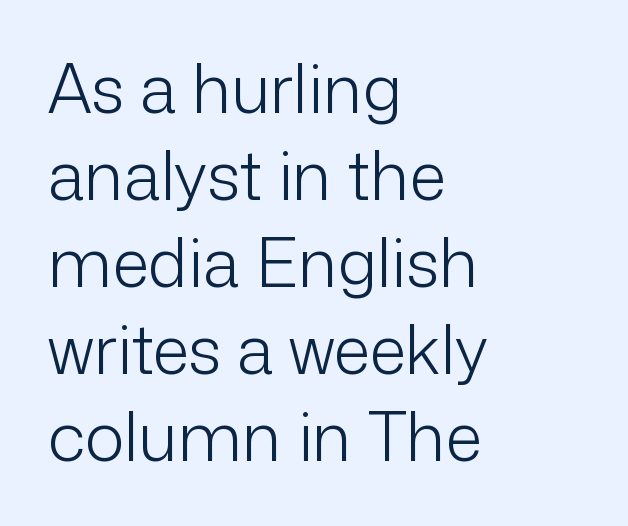
This sample has the flowing, uneven cadence of proportional lettering. A roman cut, with each character standing at attention. The paragraph shown leans on its left margin. Heaviness? Minimal to ordinary, like unemphasized prose. Compared with typical paragraphs, the rows here are spaced about the same. The glyphs in this specimen are sans serif.
